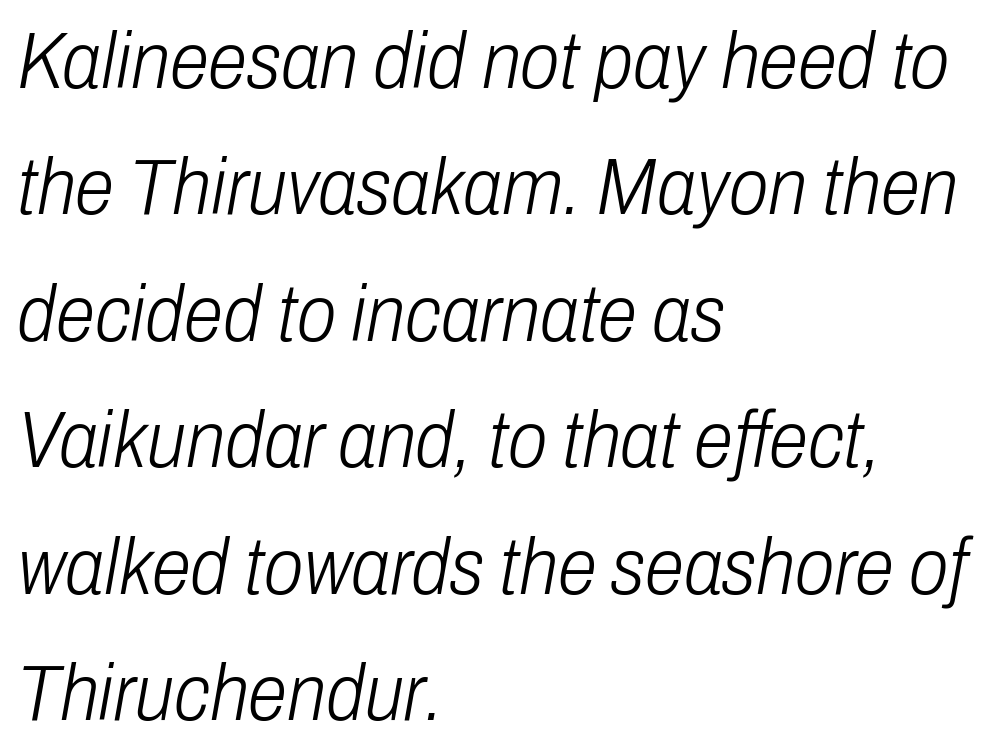
Q: Is the text bold? A: No.
Q: Is the text italic (slanted)? A: Yes, it leans right by about 10 degrees.
Q: Is the text underlined? A: No.
Q: How is the paragraph aligned? A: Left-aligned.
Q: Is the spacing between letters normal or unusually wide? A: Normal.
Q: Is the spacing between lines tight, normal or loose? A: Normal.
Q: Width (condensed, normal, or wide)? A: Condensed.
Q: Stroke contrast? A: Low.
Q: x-height? A: Medium.
Q: Monospaced? A: No.
